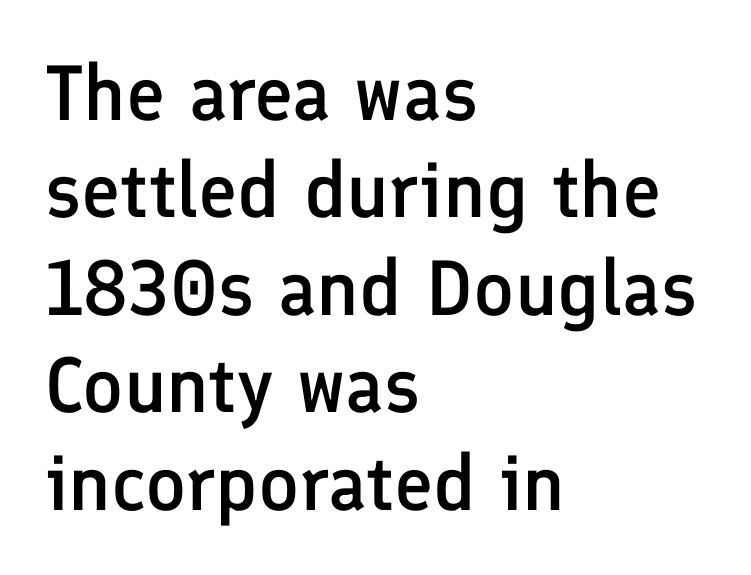
The image shows 78 px semibold sans-serif type, upright; set left-aligned, normal line spacing (1.25x), normal letter spacing, not underlined; low stroke contrast and a medium x-height.
